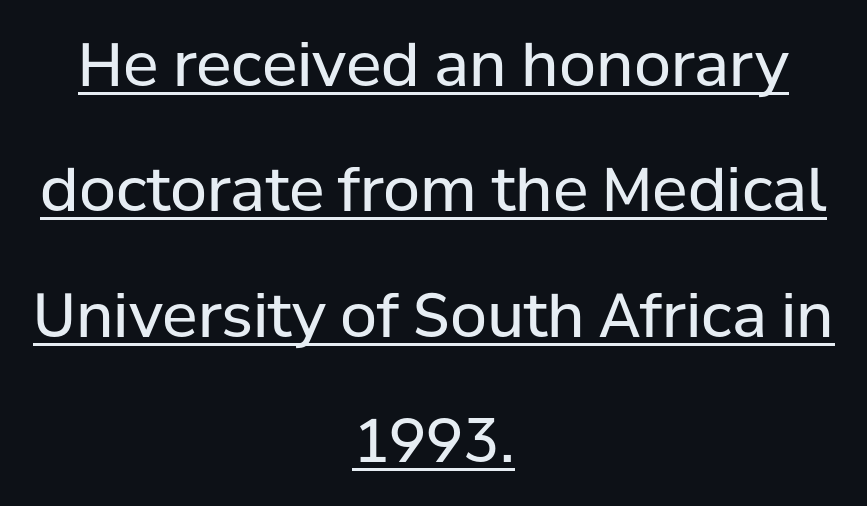
Q: Is the text bold? A: No.
Q: Is the text italic (slanted)? A: No, it is upright.
Q: Is the typeface a serif or a sans-serif typeface? A: Sans-serif.
Q: Is the text underlined? A: Yes.
Q: How is the paragraph aligned? A: Centered.
Q: Is the spacing between letters normal or unusually wide? A: Normal.
Q: Is the spacing between lines tight, normal or loose? A: Loose.
Q: Width (condensed, normal, or wide)? A: Normal.
Q: Stroke contrast? A: Low.
Q: x-height? A: Medium.
Q: Monospaced? A: No.
